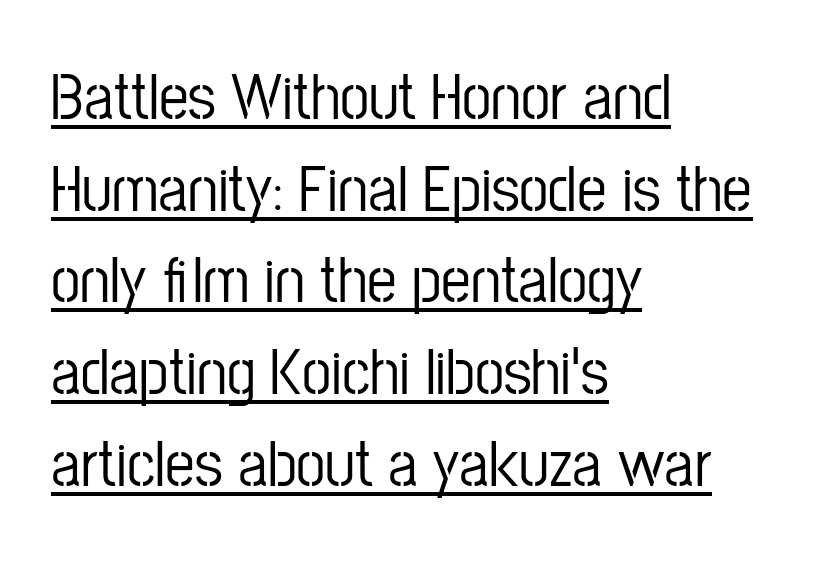
Q: Is the text italic (slanted)? A: No, it is upright.
Q: Is the typeface a serif or a sans-serif typeface? A: Sans-serif.
Q: Is the text underlined? A: Yes.
Q: How is the paragraph aligned? A: Left-aligned.
Q: Is the spacing between letters normal or unusually wide? A: Normal.
Q: Is the spacing between lines tight, normal or loose? A: Normal.
Q: Width (condensed, normal, or wide)? A: Condensed.
Q: Stroke contrast? A: Low.
Q: x-height? A: Medium.
Q: Monospaced? A: No.
